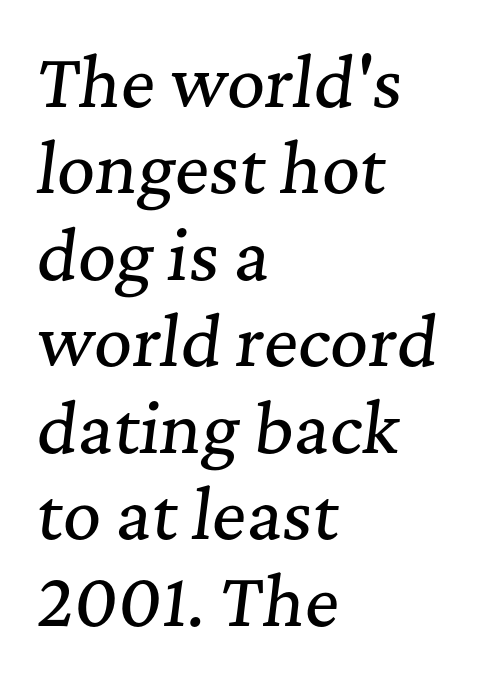
The image shows 66 px serif type, italic (leaning right); set left-aligned, normal line spacing (1.31x), normal letter spacing, not underlined; medium stroke contrast and a medium x-height.
